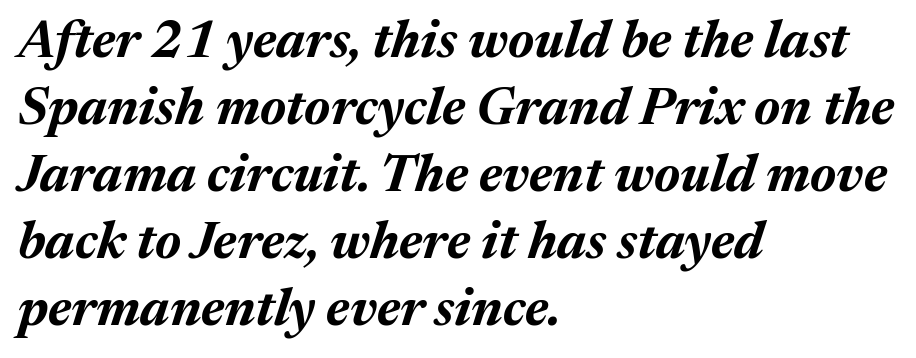
The image shows 52 px bold type, italic (leaning right); set left-aligned, normal line spacing (1.29x), normal letter spacing, not underlined; medium stroke contrast and a medium x-height.
